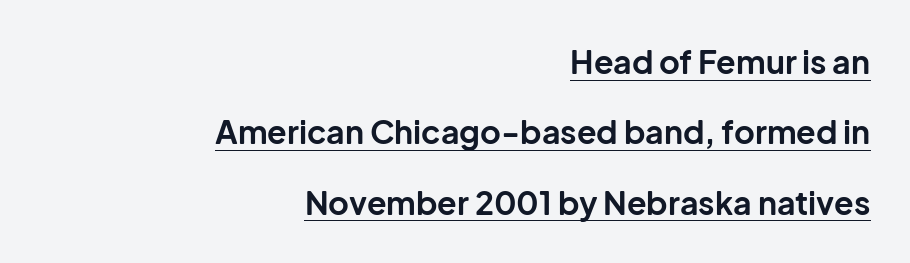
Q: Is the text bold? A: Yes.
Q: Is the text italic (slanted)? A: No, it is upright.
Q: Is the typeface a serif or a sans-serif typeface? A: Sans-serif.
Q: Is the text underlined? A: Yes.
Q: How is the paragraph aligned? A: Right-aligned.
Q: Is the spacing between letters normal or unusually wide? A: Normal.
Q: Is the spacing between lines tight, normal or loose? A: Loose.
Q: Width (condensed, normal, or wide)? A: Normal.
Q: Stroke contrast? A: Low.
Q: x-height? A: Medium.
Q: Monospaced? A: No.
